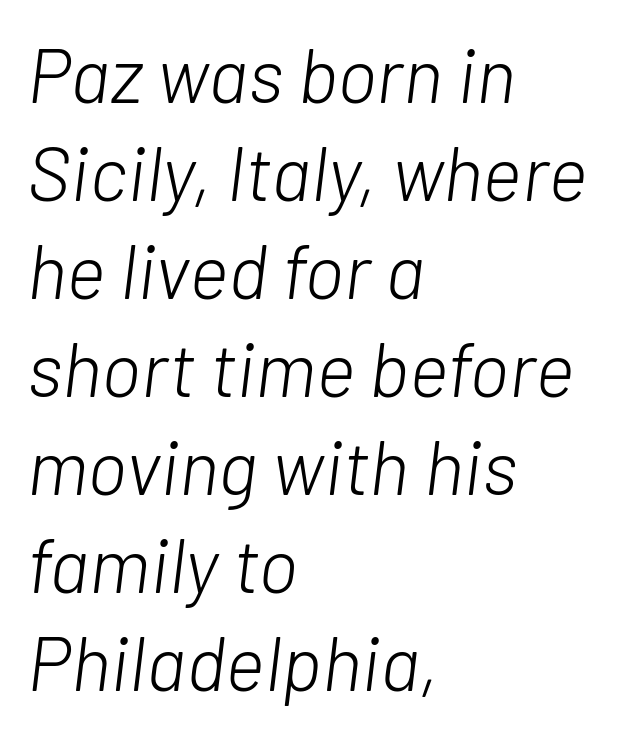
Between one letter and the next there's only the usual sliver of space. Note the varied advance widths — an 'i' is clearly narrower than an 'm'. The font's italic variant was chosen for this text. Is this a heavy cut? Hardly; it is regular or lighter. Compared with a centered layout, this one pins lines to the left instead. The rows are spaced the way most documents space them.
